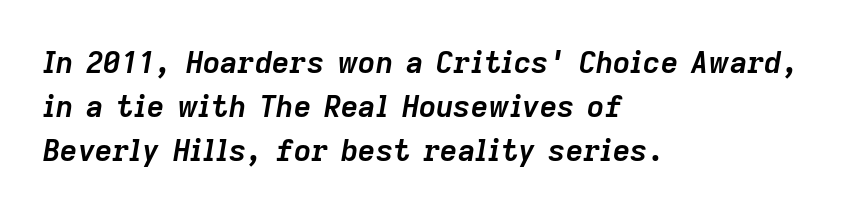
Q: Is the text bold? A: Yes.
Q: Is the text italic (slanted)? A: Yes, it leans right by about 9 degrees.
Q: Is the text underlined? A: No.
Q: How is the paragraph aligned? A: Left-aligned.
Q: Is the spacing between letters normal or unusually wide? A: Normal.
Q: Is the spacing between lines tight, normal or loose? A: Normal.
Q: Width (condensed, normal, or wide)? A: Normal.
Q: Stroke contrast? A: Low.
Q: x-height? A: Medium.
Q: Monospaced? A: No.
